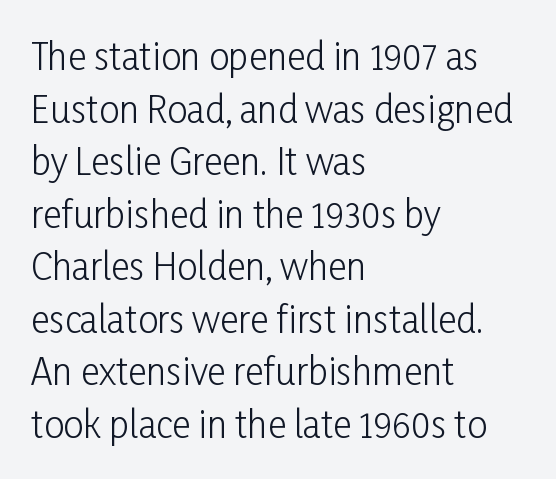
Typeset ragged right — the left edge is the straight one. Bare-footed words on every line. Looks like regular typesetting: each glyph gets only the width it needs. This sample uses plain, unmodified letter spacing. The line-height multiplier appears to be the usual default. Weight: in the light-to-regular range.
